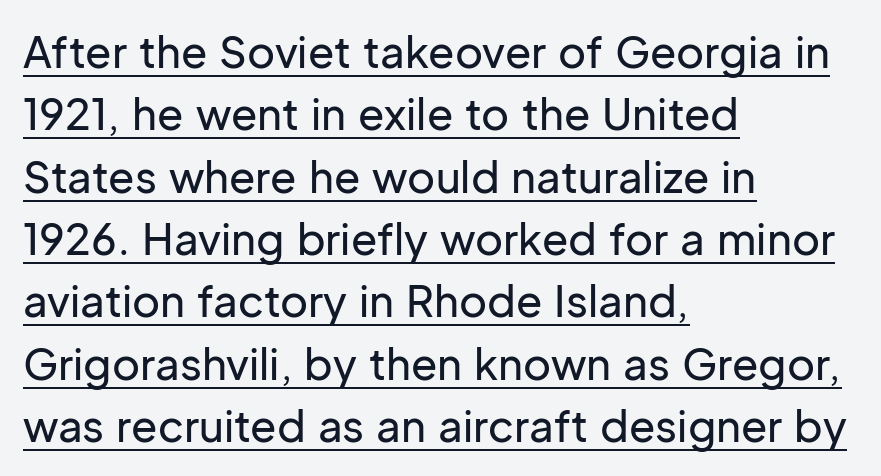
{"serif": "no", "italic": "no", "width": "normal", "stroke_contrast": "low", "x_height": "medium", "monospaced": "no", "underline": "yes", "align": "left", "line_spacing": "normal", "line_spacing_ratio": 1.45, "letter_spacing": "normal", "letter_spacing_em": 0.0, "glyph_px": 43}
